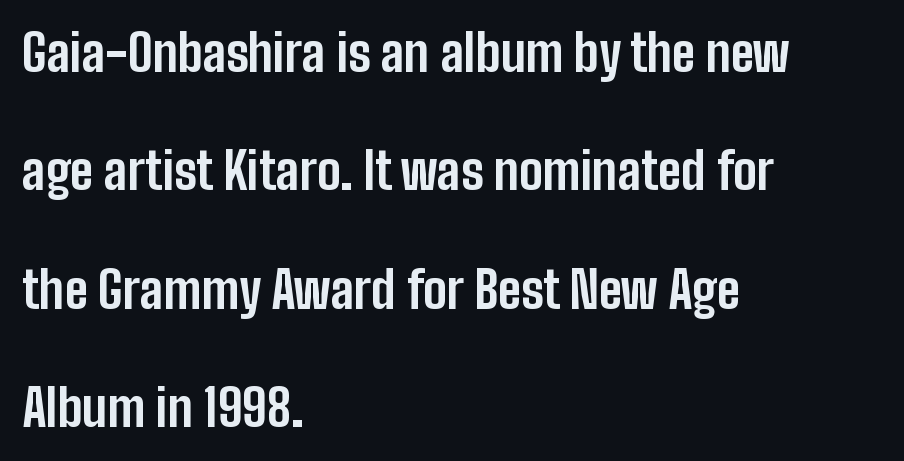
The image shows 50 px bold, condensed sans-serif type, upright; set left-aligned, loose line spacing (2.37x), normal letter spacing, not underlined; low stroke contrast and a medium x-height.
